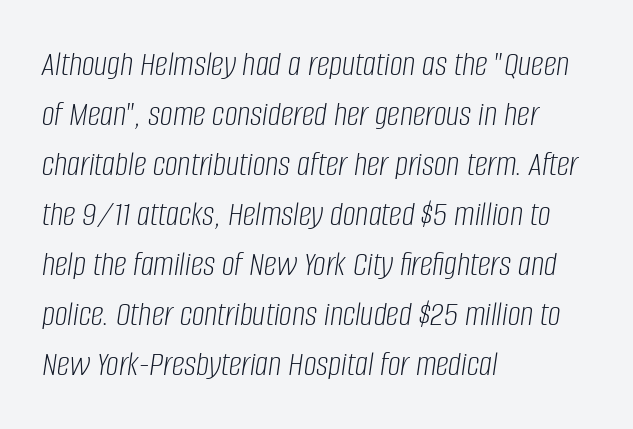
Q: Is the text bold? A: No.
Q: Is the text italic (slanted)? A: Yes, it leans right by about 8 degrees.
Q: Is the text underlined? A: No.
Q: How is the paragraph aligned? A: Left-aligned.
Q: Is the spacing between letters normal or unusually wide? A: Normal.
Q: Is the spacing between lines tight, normal or loose? A: Normal.
Q: Width (condensed, normal, or wide)? A: Condensed.
Q: Stroke contrast? A: Low.
Q: x-height? A: Large.
Q: Monospaced? A: No.
